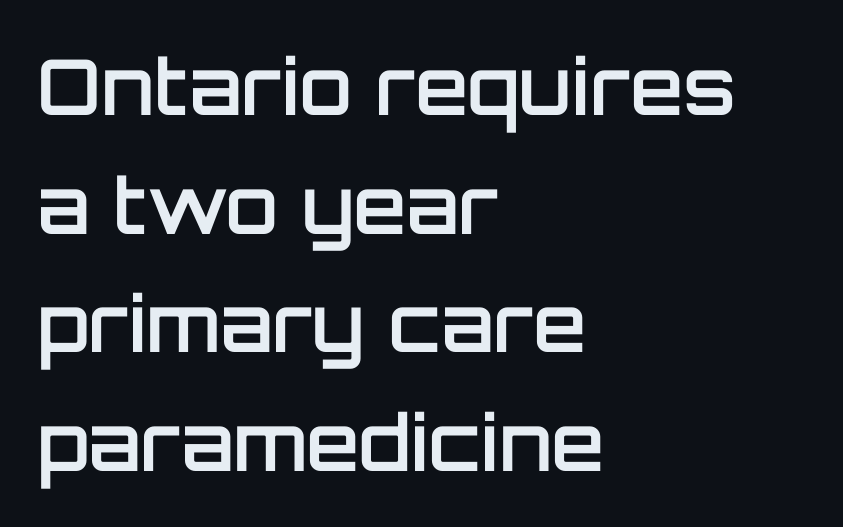
{"serif": "no", "italic": "no", "bold": "semi", "weight": "semibold", "width": "normal", "stroke_contrast": "low", "x_height": "large", "monospaced": "no", "underline": "no", "align": "left", "line_spacing": "normal", "line_spacing_ratio": 1.54, "letter_spacing": "normal", "letter_spacing_em": 0.0, "glyph_px": 77}
